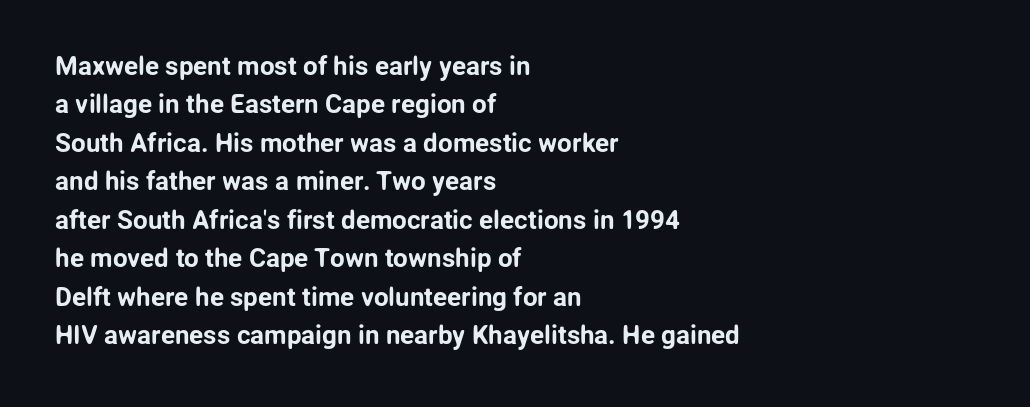
The image shows 26 px text type, upright; set left-aligned, normal line spacing (1.48x), normal letter spacing, not underlined.
